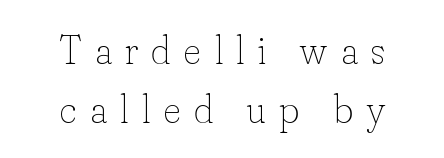
The image shows 41 px thin type, upright; set centered, normal line spacing (1.44x), unusually wide letter spacing (+0.33 em), not underlined; low stroke contrast and a small x-height.
